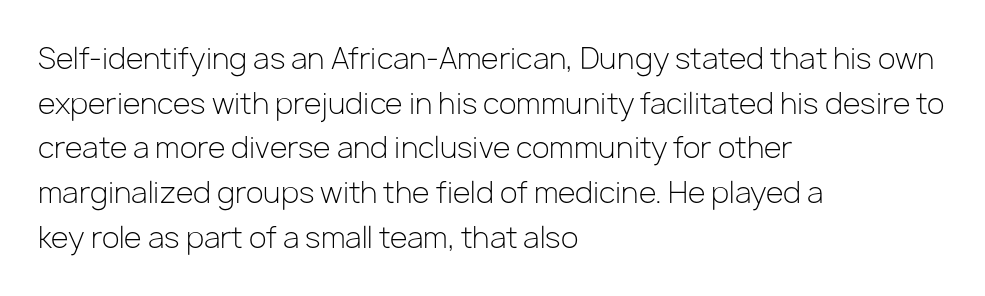
Q: Is the text bold? A: No.
Q: Is the text italic (slanted)? A: No, it is upright.
Q: Is the typeface a serif or a sans-serif typeface? A: Sans-serif.
Q: Is the text underlined? A: No.
Q: How is the paragraph aligned? A: Left-aligned.
Q: Is the spacing between letters normal or unusually wide? A: Normal.
Q: Is the spacing between lines tight, normal or loose? A: Normal.
Q: Width (condensed, normal, or wide)? A: Normal.
Q: Stroke contrast? A: Low.
Q: x-height? A: Medium.
Q: Monospaced? A: No.
